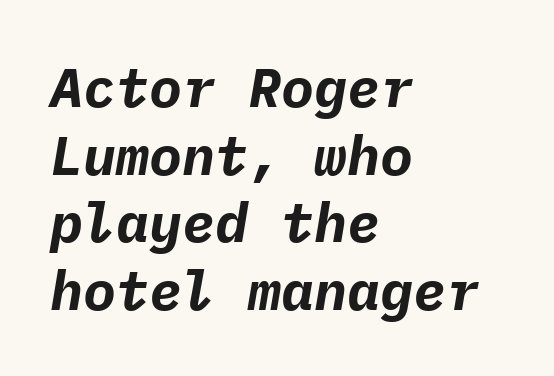
Emphasis by weight is at full strength: bold. The face used here is monospaced, like something from a code editor. Characters are canted at an angle relative to the baseline's perpendicular. Which margin do the lines hug? The left one — the right edge is uneven. A clean baseline with only descenders dipping below it. The passage shown has conventional tracking throughout.
